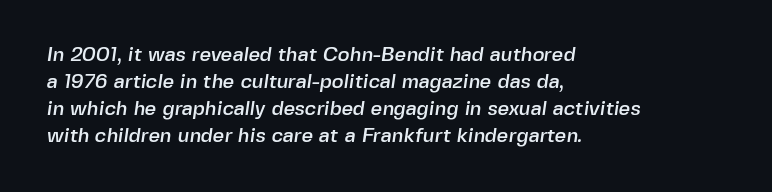
Letters rest on an invisible, unmarked baseline. All the whitespace from short lines collects on the right. Standard letterfit; no display-style spreading of the glyphs. Is there much room between lines? A standard amount, neither cramped nor airy.
